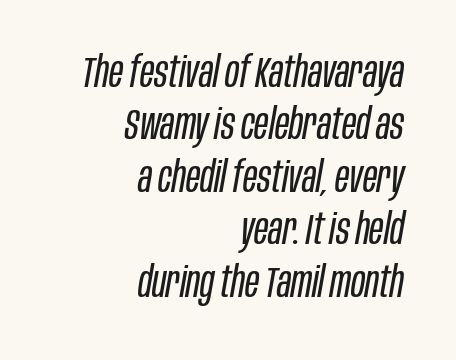
The image shows 43 px regular-weight, condensed type, italic (leaning right); set right-aligned, line spacing 1.22x, normal letter spacing, not underlined; low stroke contrast and a large x-height.
